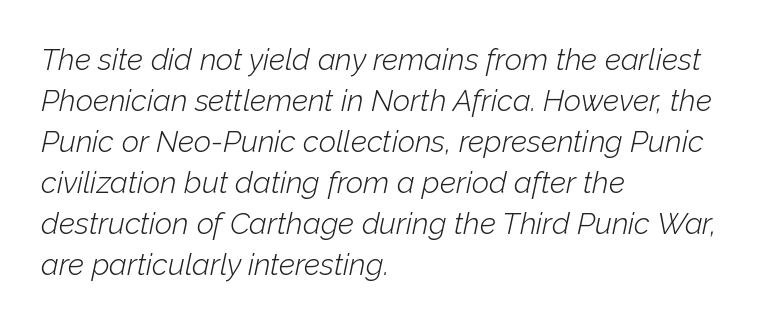
The image shows 30 px light type, italic (leaning right); set left-aligned, normal line spacing (1.37x), normal letter spacing, not underlined; low stroke contrast and a medium x-height.
